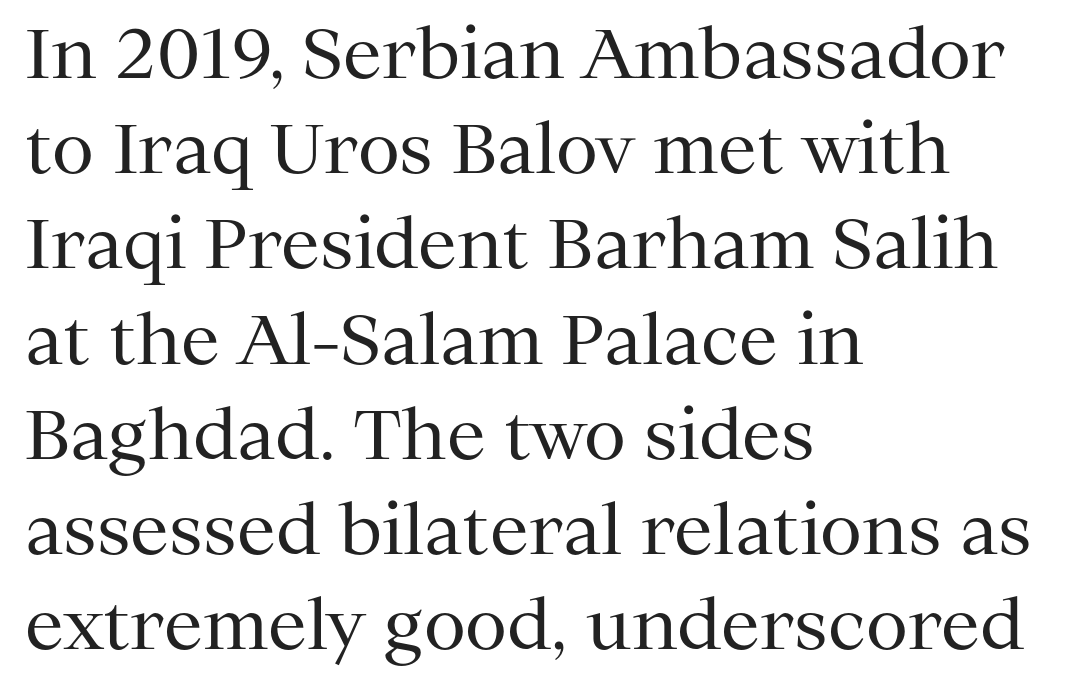
The image shows 69 px regular-weight serif type, upright; set left-aligned, normal line spacing (1.38x), normal letter spacing, not underlined; medium stroke contrast and a medium x-height.
